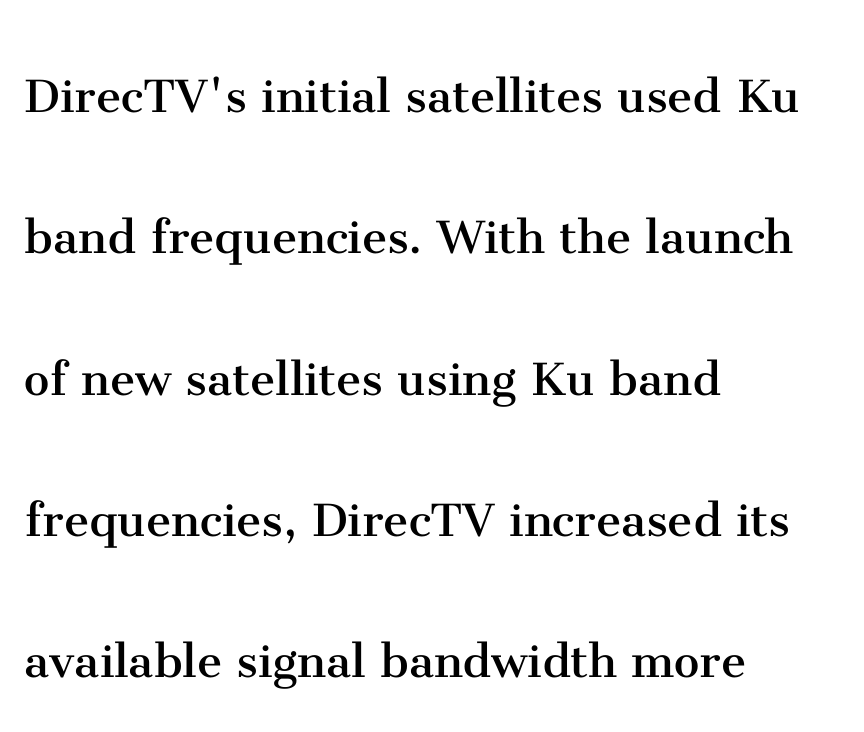
{"serif": "yes", "italic": "no", "bold": "no", "weight": "regular", "width": "normal", "stroke_contrast": "medium", "x_height": "medium", "monospaced": "no", "underline": "no", "align": "left", "line_spacing": "loose", "line_spacing_ratio": 2.48, "letter_spacing": "normal", "letter_spacing_em": 0.0, "glyph_px": 57}
